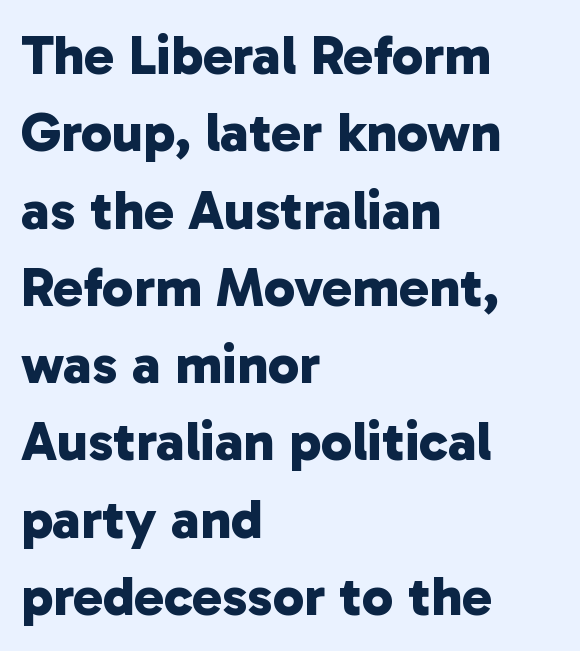
{"serif": "no", "bold": "yes", "weight": "bold", "width": "normal", "stroke_contrast": "low", "x_height": "medium", "monospaced": "no", "underline": "no", "align": "left", "line_spacing": "normal", "line_spacing_ratio": 1.38, "letter_spacing": "normal", "letter_spacing_em": 0.0, "glyph_px": 56}
